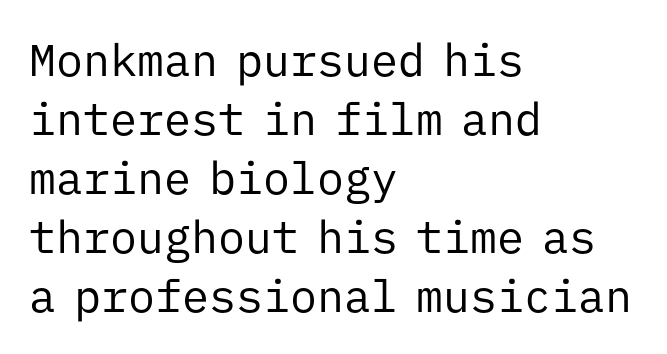
{"serif": "no", "italic": "no", "bold": "no", "weight": "regular", "width": "normal", "stroke_contrast": "low", "x_height": "medium", "monospaced": "yes", "underline": "no", "align": "left", "line_spacing": "normal", "line_spacing_ratio": 1.31, "letter_spacing": "normal", "letter_spacing_em": 0.0, "glyph_px": 45}
